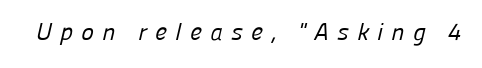
Compared with typical body copy, the letter spacing here is much looser. A bare baseline throughout the passage. The letters look calm and open, with moderate or lighter stems.
